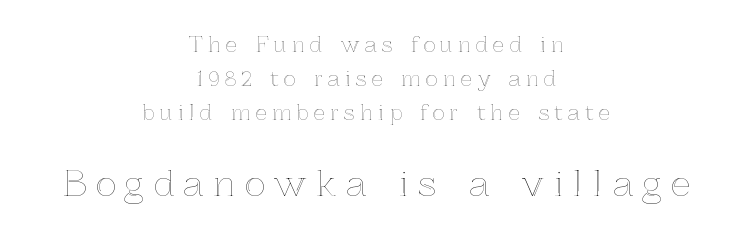
Q: Is the text italic (slanted)? A: No, it is upright.
Q: Is the text underlined? A: No.
Q: How is the paragraph aligned? A: Centered.
Q: Is the spacing between letters normal or unusually wide? A: Unusually wide.
Q: Is the spacing between lines tight, normal or loose? A: Normal.
Q: Which block of text is set in a larger size, the first (top) or the second (bottom)? A: The second (bottom) one.
Q: Width (condensed, normal, or wide)? A: Normal.
Q: x-height? A: Medium.
Q: Monospaced? A: No.
